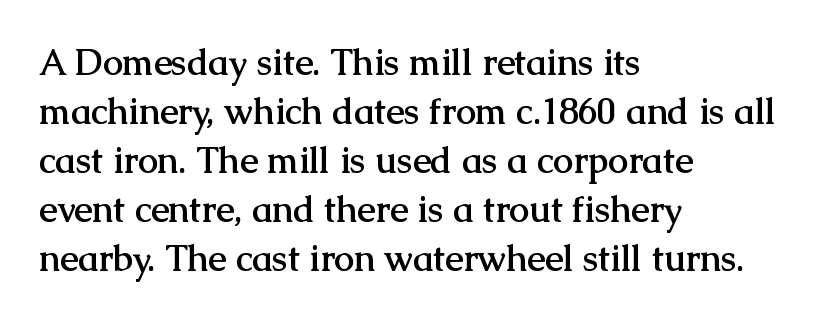
Q: Is the text bold? A: Yes.
Q: Is the text italic (slanted)? A: No, it is upright.
Q: Is the typeface a serif or a sans-serif typeface? A: Serif.
Q: Is the text underlined? A: No.
Q: How is the paragraph aligned? A: Left-aligned.
Q: Is the spacing between letters normal or unusually wide? A: Normal.
Q: Is the spacing between lines tight, normal or loose? A: Normal.
Q: Width (condensed, normal, or wide)? A: Normal.
Q: Stroke contrast? A: Medium.
Q: x-height? A: Medium.
Q: Monospaced? A: No.
